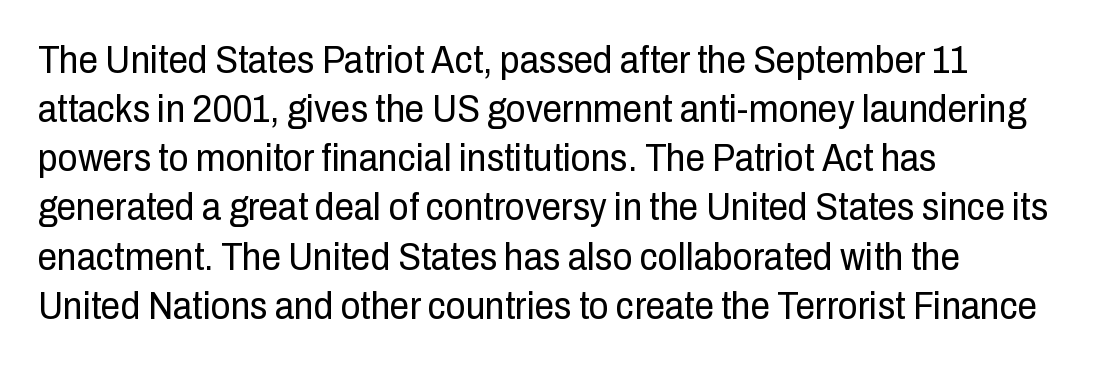
What kind of face is this? One without serifs — a sans. The face used here is proportionally spaced, like ordinary book or web type. On a weight scale, this lands at 450 or below. In terms of leading, this rendering sits right in the middle. Only glyphs here, with clear space below each row. The letterforms sit shoulder to shoulder at normal distance.
